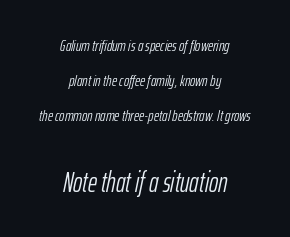
Quick note: underline off. Small over large — that's the arrangement of the two blocks here. The face used here is proportionally spaced, like ordinary book or web type. The specimen reads as italic at a glance. The paragraph has two soft edges and a firm central axis. Reading down the column, the eye jumps a long way to each next line.
